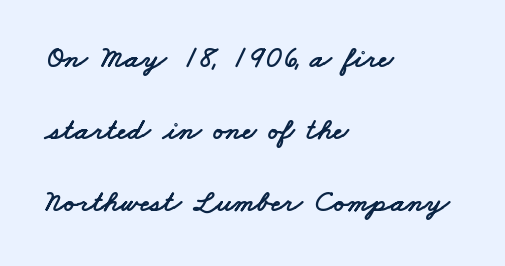
The image shows 31 px wide sans-serif type; set left-aligned, loose line spacing (2.32x), normal letter spacing, not underlined; low stroke contrast and a small x-height.
